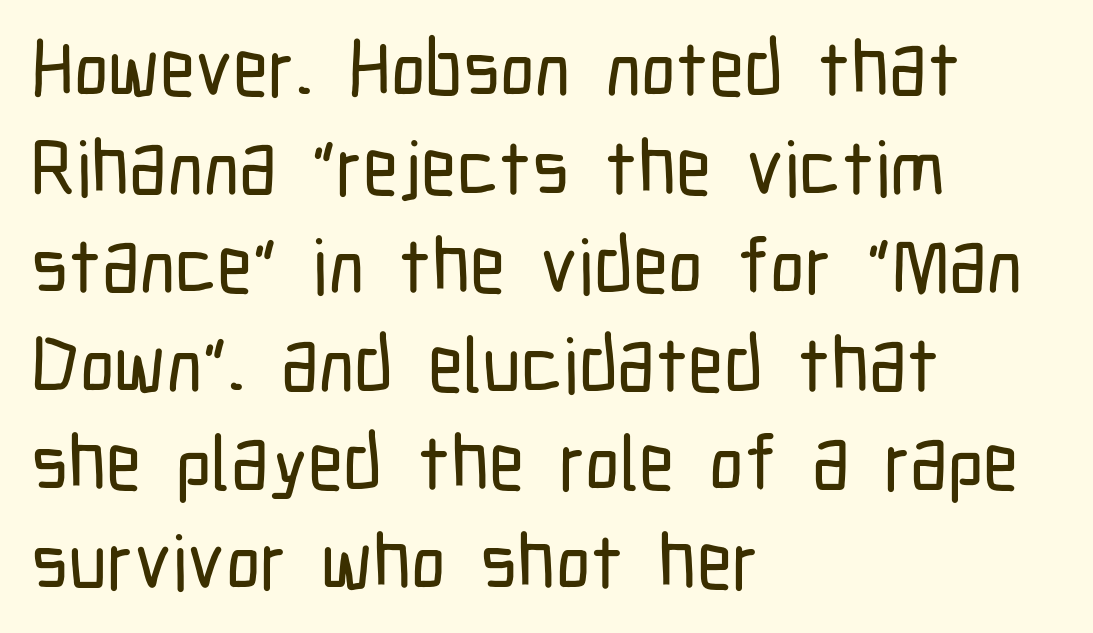
The image shows 77 px condensed sans-serif type, upright; set left-aligned, normal line spacing (1.28x), normal letter spacing, not underlined; low stroke contrast and a medium x-height.
